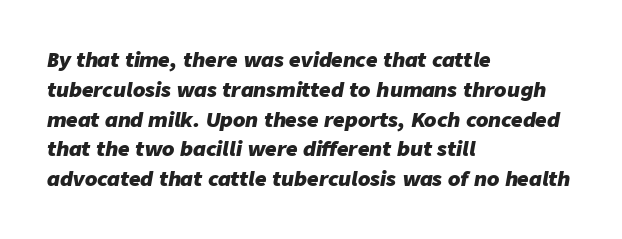
{"italic": "yes", "lean": "right", "slant_degrees": 9, "bold": "yes", "underline": "no", "align": "left", "line_spacing": "normal", "line_spacing_ratio": 1.49, "letter_spacing": "normal", "letter_spacing_em": 0.0, "glyph_px": 20}
